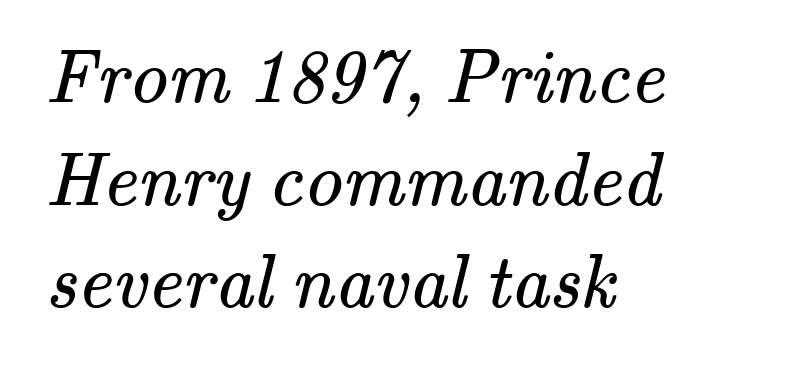
Q: Is the text bold? A: No.
Q: Is the typeface a serif or a sans-serif typeface? A: Serif.
Q: Is the text underlined? A: No.
Q: How is the paragraph aligned? A: Left-aligned.
Q: Is the spacing between letters normal or unusually wide? A: Normal.
Q: Is the spacing between lines tight, normal or loose? A: Normal.
Q: Width (condensed, normal, or wide)? A: Normal.
Q: Stroke contrast? A: Medium.
Q: x-height? A: Small.
Q: Monospaced? A: No.
